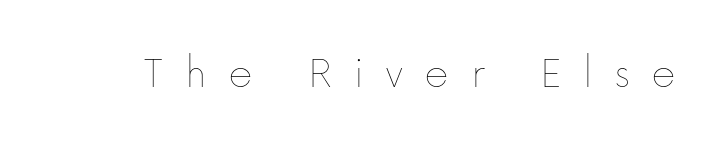
Q: Is the text bold? A: No.
Q: Is the text italic (slanted)? A: No, it is upright.
Q: Is the text underlined? A: No.
Q: Is the spacing between letters normal or unusually wide? A: Unusually wide.
Q: Width (condensed, normal, or wide)? A: Normal.
Q: Stroke contrast? A: Low.
Q: x-height? A: Medium.
Q: Monospaced? A: No.
